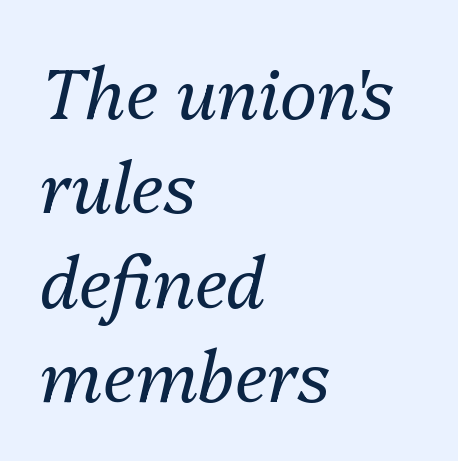
Q: Is the text bold? A: No.
Q: Is the text italic (slanted)? A: Yes, it leans right by about 13 degrees.
Q: Is the text underlined? A: No.
Q: How is the paragraph aligned? A: Left-aligned.
Q: Is the spacing between letters normal or unusually wide? A: Normal.
Q: Is the spacing between lines tight, normal or loose? A: Normal.
Q: Width (condensed, normal, or wide)? A: Normal.
Q: Stroke contrast? A: Medium.
Q: x-height? A: Medium.
Q: Monospaced? A: No.
